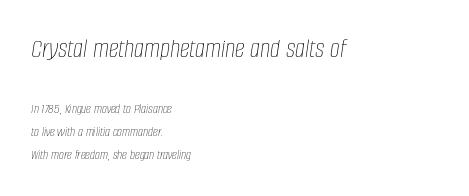
{"italic": "yes", "lean": "right", "slant_degrees": 8, "bold": "no", "weight": "thin", "width": "condensed", "stroke_contrast": "low", "x_height": "large", "monospaced": "no", "underline": "no", "align": "left", "line_spacing": "normal", "line_spacing_ratio": 1.66, "letter_spacing": "normal", "letter_spacing_em": 0.0, "larger_block": "first", "size_ratio": 2.0, "glyph_px": 28}
